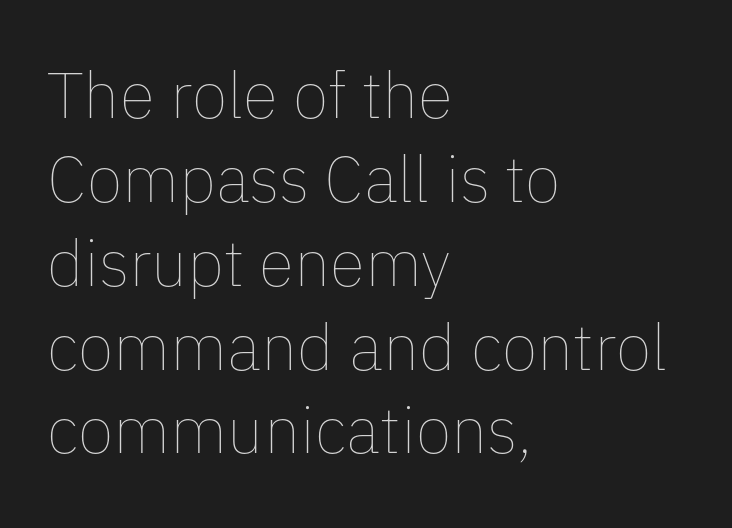
{"italic": "no", "bold": "no", "weight": "thin", "width": "normal", "stroke_contrast": "low", "x_height": "medium", "monospaced": "no", "underline": "no", "align": "left", "line_spacing": "normal", "line_spacing_ratio": 1.29, "letter_spacing": "normal", "letter_spacing_em": 0.0, "glyph_px": 65}
